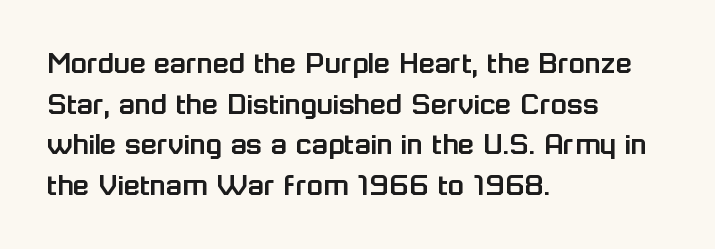
Q: Is the text italic (slanted)? A: No, it is upright.
Q: Is the typeface a serif or a sans-serif typeface? A: Sans-serif.
Q: Is the text underlined? A: No.
Q: How is the paragraph aligned? A: Left-aligned.
Q: Is the spacing between letters normal or unusually wide? A: Normal.
Q: Width (condensed, normal, or wide)? A: Normal.
Q: Stroke contrast? A: Low.
Q: x-height? A: Medium.
Q: Monospaced? A: No.
